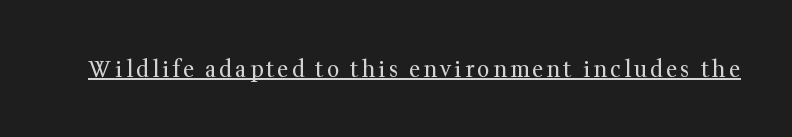
{"italic": "no", "bold": "no", "underline": "yes", "glyph_px": 22}
